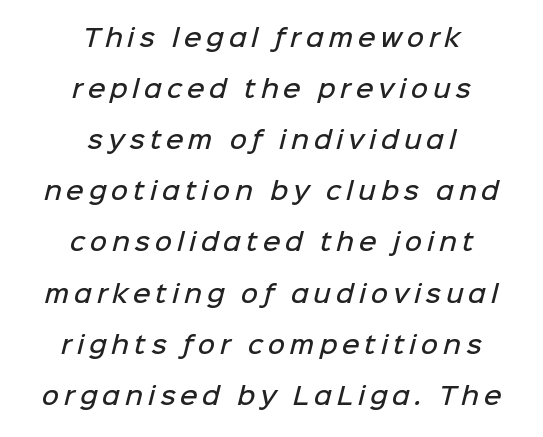
The image shows 24 px text type; set centered, loose line spacing (2.13x), unusually wide letter spacing (+0.2 em), not underlined.
